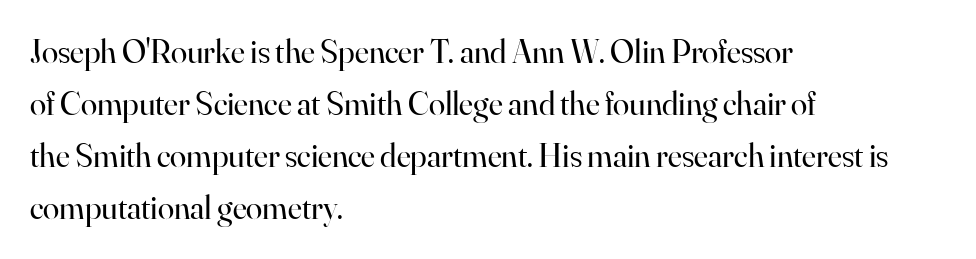
{"serif": "yes", "italic": "no", "bold": "no", "weight": "regular", "width": "normal", "stroke_contrast": "high", "x_height": "small", "monospaced": "no", "underline": "no", "align": "left", "line_spacing": "normal", "line_spacing_ratio": 1.58, "letter_spacing": "normal", "letter_spacing_em": 0.0, "glyph_px": 33}
